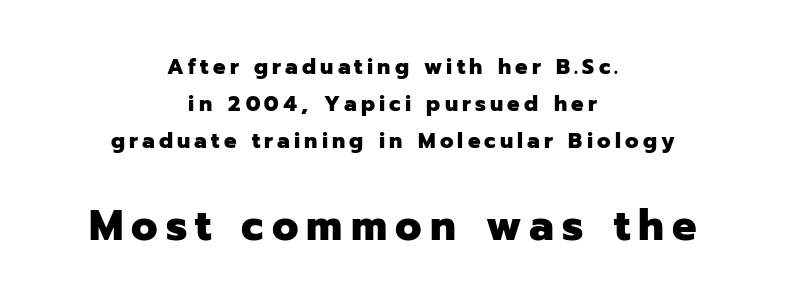
{"serif": "no", "italic": "no", "bold": "yes", "weight": "heavy", "width": "normal", "stroke_contrast": "low", "x_height": "medium", "monospaced": "no", "underline": "no", "align": "center", "line_spacing": "normal", "line_spacing_ratio": 1.69, "larger_block": "second", "size_ratio": 1.95, "glyph_px": 43}
